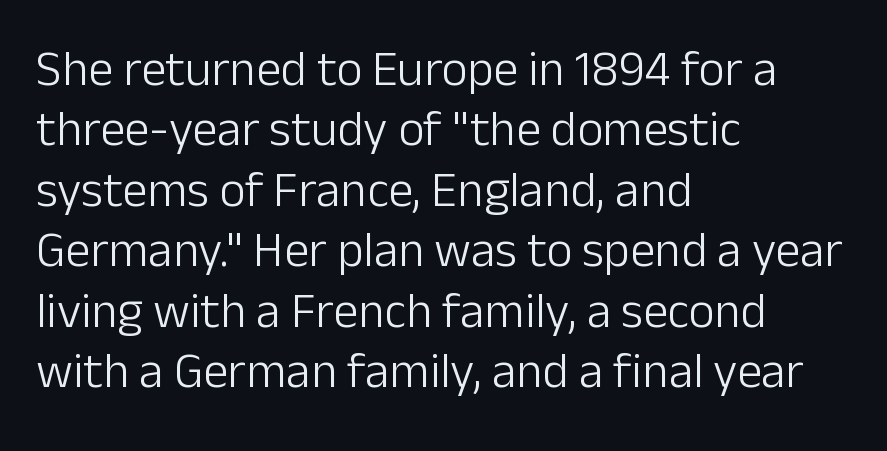
Q: Is the text bold? A: No.
Q: Is the text italic (slanted)? A: No, it is upright.
Q: Is the typeface a serif or a sans-serif typeface? A: Sans-serif.
Q: Is the text underlined? A: No.
Q: How is the paragraph aligned? A: Left-aligned.
Q: Is the spacing between letters normal or unusually wide? A: Normal.
Q: Width (condensed, normal, or wide)? A: Normal.
Q: Stroke contrast? A: Low.
Q: x-height? A: Medium.
Q: Monospaced? A: No.
